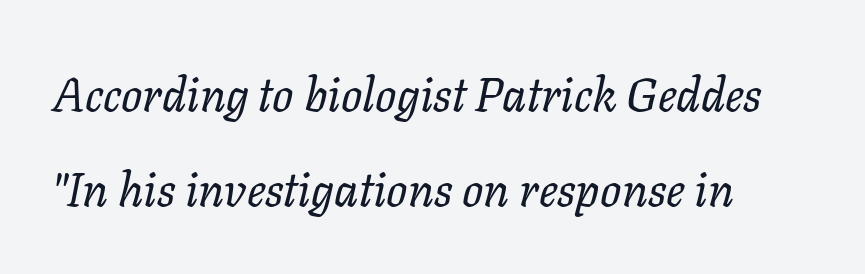
The image shows 47 px regular-weight type, italic (leaning right); set left-aligned, loose line spacing (2.02x), normal letter spacing, not underlined; low stroke contrast and a medium x-height.
